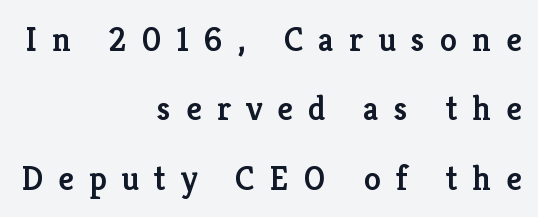
Q: Is the text bold? A: Semi-bold.
Q: Is the text italic (slanted)? A: No, it is upright.
Q: Is the typeface a serif or a sans-serif typeface? A: Serif.
Q: Is the text underlined? A: No.
Q: How is the paragraph aligned? A: Right-aligned.
Q: Is the spacing between letters normal or unusually wide? A: Unusually wide.
Q: Is the spacing between lines tight, normal or loose? A: Loose.
Q: Width (condensed, normal, or wide)? A: Normal.
Q: Stroke contrast? A: Low.
Q: x-height? A: Medium.
Q: Monospaced? A: No.
